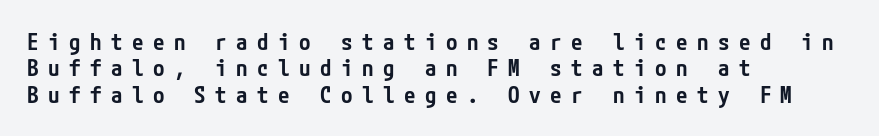
Q: Is the text bold? A: Semi-bold.
Q: Is the text italic (slanted)? A: No, it is upright.
Q: Is the text underlined? A: No.
Q: How is the paragraph aligned? A: Left-aligned.
Q: Is the spacing between letters normal or unusually wide? A: Unusually wide.
Q: Is the spacing between lines tight, normal or loose? A: Tight.
